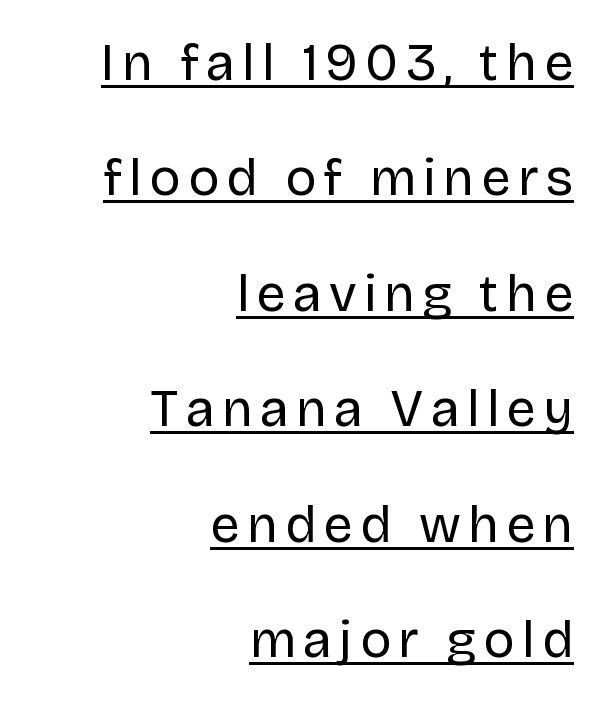
{"serif": "no", "italic": "no", "bold": "no", "weight": "regular", "width": "normal", "stroke_contrast": "low", "x_height": "large", "monospaced": "no", "underline": "yes", "align": "right", "line_spacing": "loose", "line_spacing_ratio": 2.22, "glyph_px": 52}
